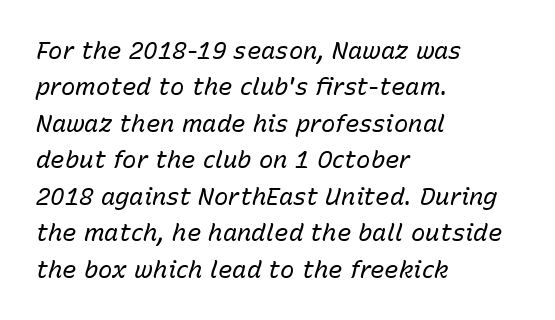
Q: Is the text bold? A: No.
Q: Is the text italic (slanted)? A: Yes, it leans right by about 15 degrees.
Q: Is the text underlined? A: No.
Q: How is the paragraph aligned? A: Left-aligned.
Q: Is the spacing between letters normal or unusually wide? A: Normal.
Q: Is the spacing between lines tight, normal or loose? A: Normal.
